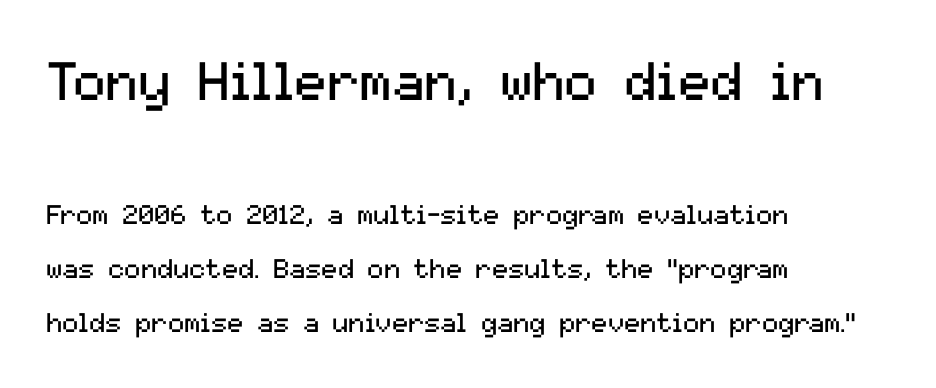
It's the straight-up-and-down kind of type. I'd call this a sans setting — the letters go barefoot. The line-height multiplier appears high, well above default. Proportional: the letters do not fall into vertical columns. The space beneath each line is pristine and unruled. The designer gave the opening block more size than the closing block.
